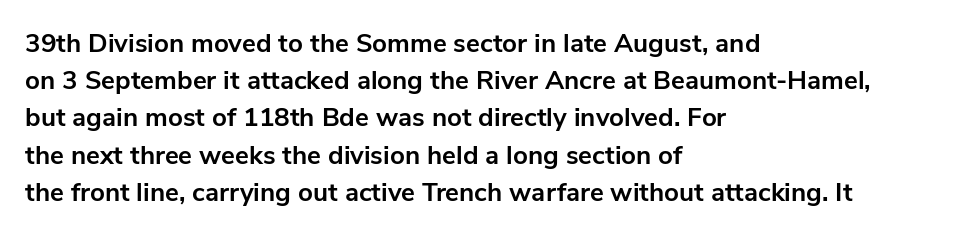
The image shows 26 px bold type, upright; set left-aligned, normal line spacing (1.43x), normal letter spacing, not underlined.
